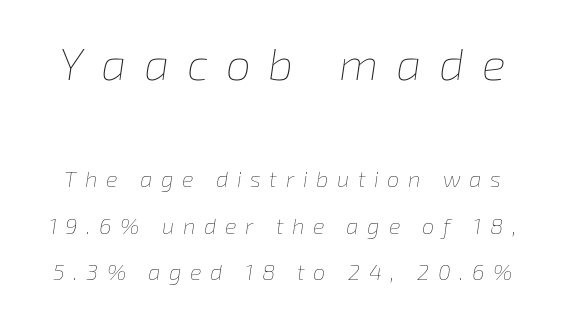
Compared with typical body copy, the letter spacing here is much looser. Clear beneath every line of the passage. The passage shown leans; its letterforms are oblique. Baseline-to-baseline distance is far greater than the letter height. The designer gave the opening block more size than the closing block. Weight: not bold — regular or lighter.
